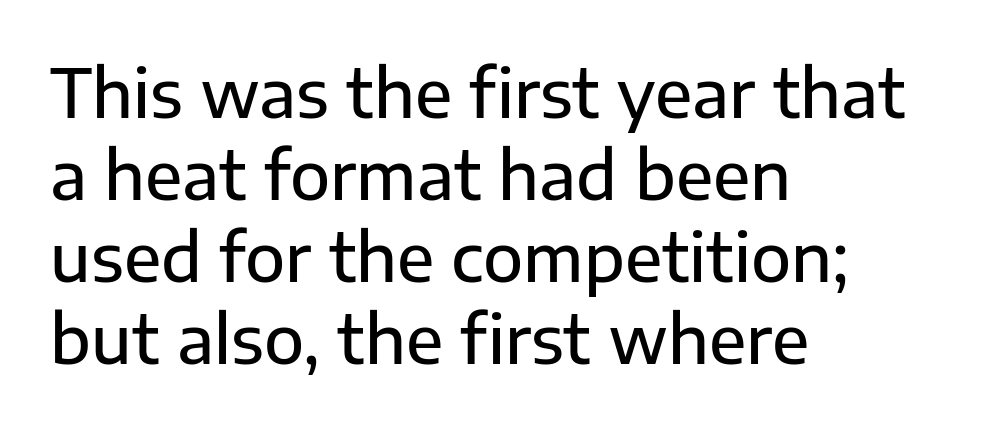
The image shows 66 px sans-serif type, upright; set left-aligned, line spacing 1.24x, normal letter spacing, not underlined; low stroke contrast and a medium x-height.
